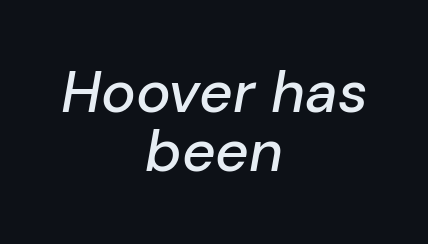
Rule under the text: the space is simply empty. The rendering uses natural spacing where letterforms have individual widths. This rendering uses center alignment, leaving both contours irregular but symmetric. How are the letters spaced? Ordinarily, with no added tracking. It's the slanting kind of type. If you measured baseline to baseline, you'd find a short distance.
